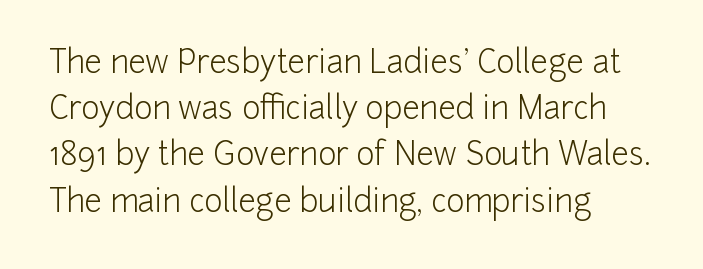
The image shows 31 px light sans-serif type, upright; set left-aligned, normal line spacing (1.49x), normal letter spacing, not underlined; low stroke contrast and a medium x-height.
